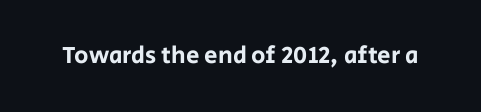
Observe the ordinary spacing: letters are neighbours, not strangers. Underline: absent. Rendered with straight, roman letterforms.
